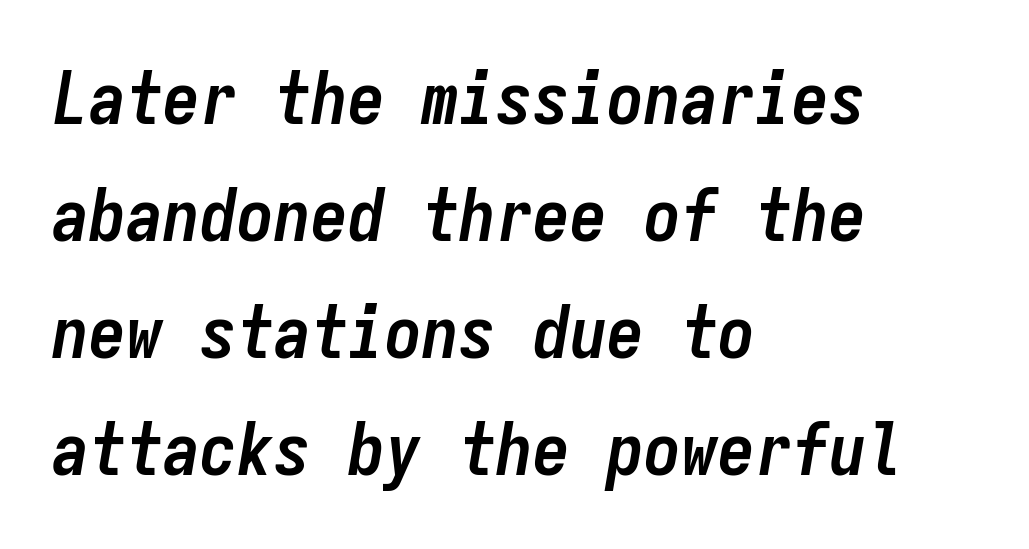
This rendering uses left alignment, leaving the right contour irregular. The face used here is rendered with its standard letterfit. The space between consecutive lines is moderate. Bold? Absolutely — the strokes are thick and heavy. Honestly, there is no underline to notice here at all.
